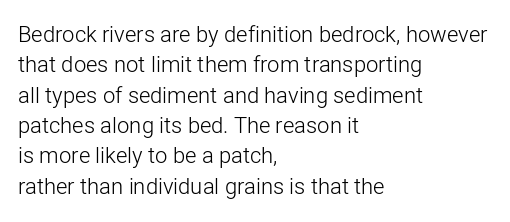
Q: Is the text bold? A: No.
Q: Is the text italic (slanted)? A: No, it is upright.
Q: Is the text underlined? A: No.
Q: How is the paragraph aligned? A: Left-aligned.
Q: Is the spacing between letters normal or unusually wide? A: Normal.
Q: Is the spacing between lines tight, normal or loose? A: Normal.
